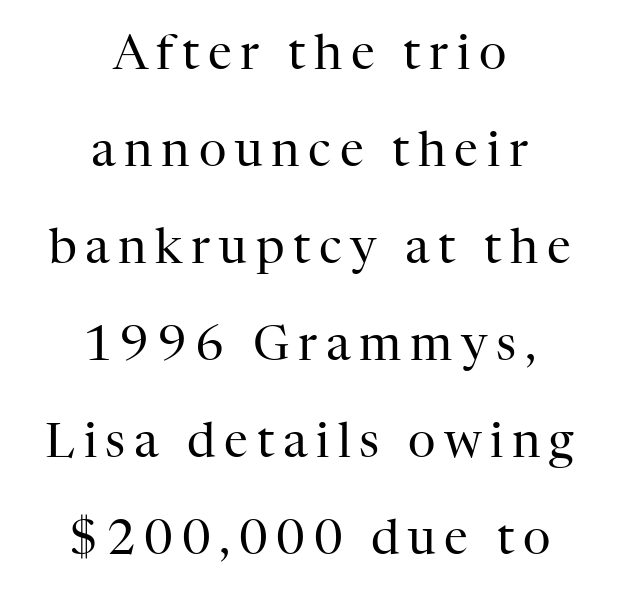
Q: Is the text bold? A: No.
Q: Is the text italic (slanted)? A: No, it is upright.
Q: Is the typeface a serif or a sans-serif typeface? A: Serif.
Q: Is the text underlined? A: No.
Q: How is the paragraph aligned? A: Centered.
Q: Is the spacing between lines tight, normal or loose? A: Loose.
Q: Width (condensed, normal, or wide)? A: Normal.
Q: Stroke contrast? A: High.
Q: x-height? A: Medium.
Q: Monospaced? A: No.
